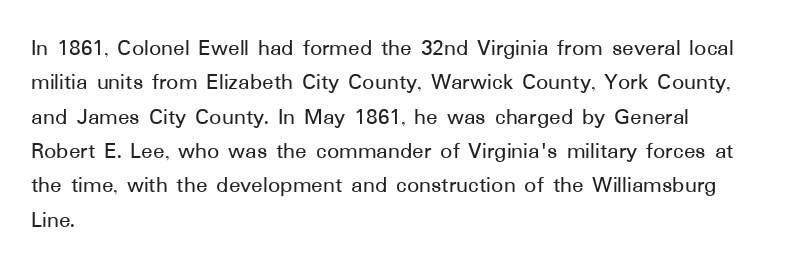
{"italic": "no", "underline": "no", "align": "left", "line_spacing": "normal", "line_spacing_ratio": 1.43, "letter_spacing": "normal", "letter_spacing_em": 0.0, "glyph_px": 24}
